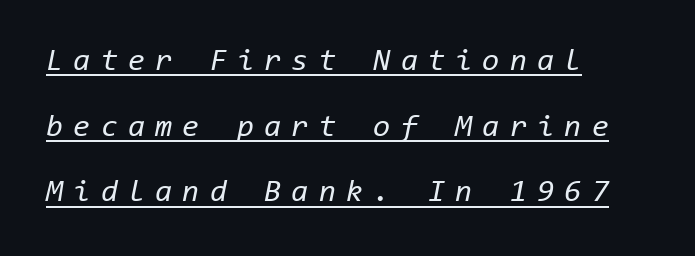
The rag falls on the right side of this text block. Underlining? Definitely there. This is oblique type, the kind used for emphasis or titles. Letters have the restrained weight of plain body copy at most. The rendering uses typewriter-style spacing with identical character cells.
